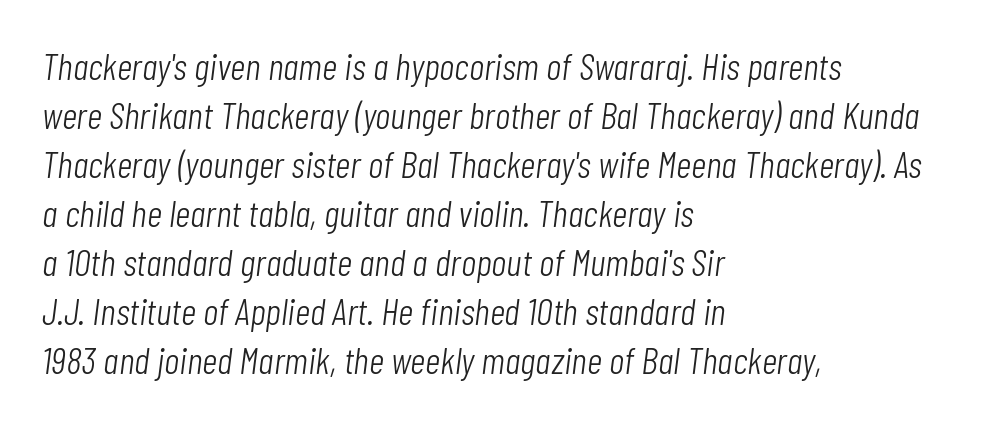
Decoration check: the copy has no underline. A typesetter would call this zero additional tracking. It's the slanting kind of type. Weight class: somewhere from thin through regular. Short and long lines alike share a common starting point at left. The passage shown stacks its lines at a standard gap.
